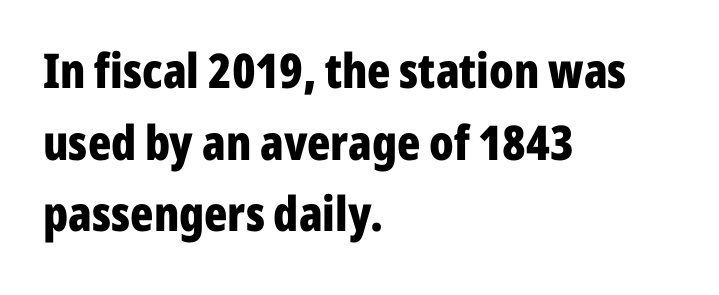
Q: Is the text bold? A: Yes.
Q: Is the text italic (slanted)? A: No, it is upright.
Q: Is the typeface a serif or a sans-serif typeface? A: Sans-serif.
Q: Is the text underlined? A: No.
Q: How is the paragraph aligned? A: Left-aligned.
Q: Is the spacing between letters normal or unusually wide? A: Normal.
Q: Is the spacing between lines tight, normal or loose? A: Normal.
Q: Width (condensed, normal, or wide)? A: Condensed.
Q: Stroke contrast? A: Low.
Q: x-height? A: Medium.
Q: Monospaced? A: No.
